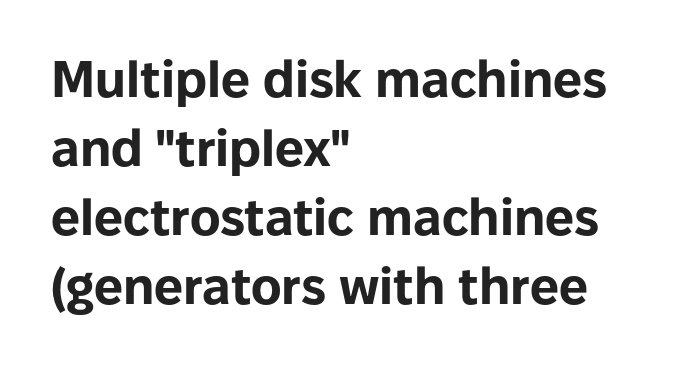
Q: Is the text bold? A: Yes.
Q: Is the text italic (slanted)? A: No, it is upright.
Q: Is the typeface a serif or a sans-serif typeface? A: Sans-serif.
Q: Is the text underlined? A: No.
Q: How is the paragraph aligned? A: Left-aligned.
Q: Is the spacing between letters normal or unusually wide? A: Normal.
Q: Is the spacing between lines tight, normal or loose? A: Normal.
Q: Width (condensed, normal, or wide)? A: Normal.
Q: Stroke contrast? A: Low.
Q: x-height? A: Medium.
Q: Monospaced? A: No.
